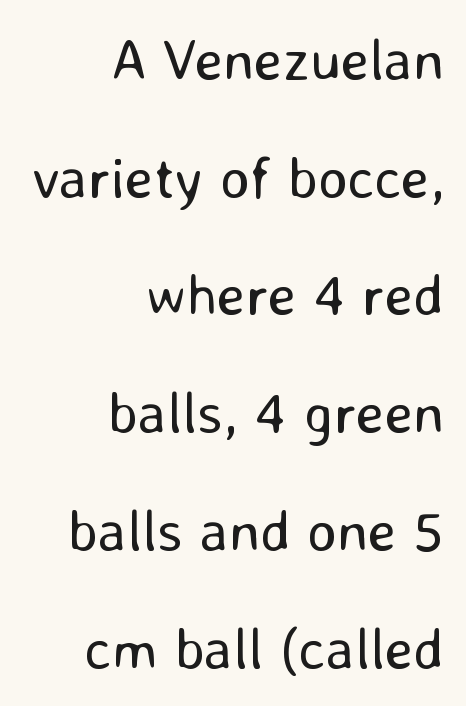
The words here are not underlined. Observe the absence of serifs on each vertical stroke in this sample. Observe the ordinary spacing: letters are neighbours, not strangers. Casual observation: everything's shoved over to the right. Do the characters align in a grid? No, the font is proportional.
